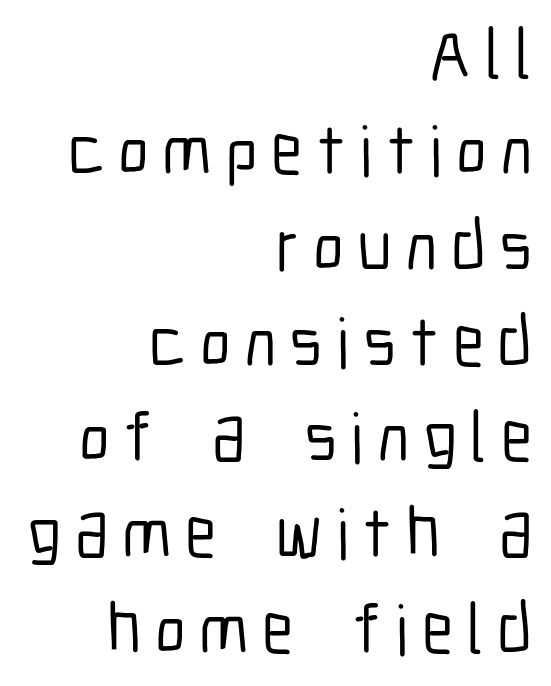
{"serif": "no", "italic": "no", "width": "condensed", "stroke_contrast": "low", "x_height": "medium", "monospaced": "no", "underline": "no", "align": "right", "line_spacing": "normal", "line_spacing_ratio": 1.35, "glyph_px": 71}
